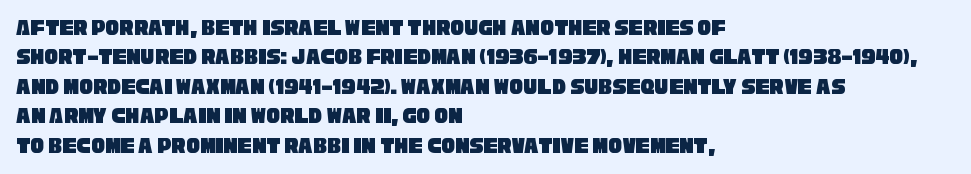
{"underline": "no", "align": "left", "line_spacing": "normal", "line_spacing_ratio": 1.28, "letter_spacing": "normal", "letter_spacing_em": 0.0, "glyph_px": 23}
